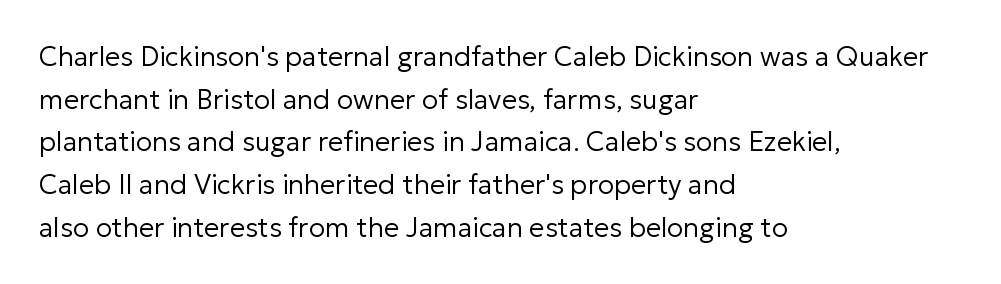
{"italic": "no", "bold": "no", "underline": "no", "align": "left", "line_spacing": "normal", "line_spacing_ratio": 1.58, "letter_spacing": "normal", "letter_spacing_em": 0.0, "glyph_px": 27}
